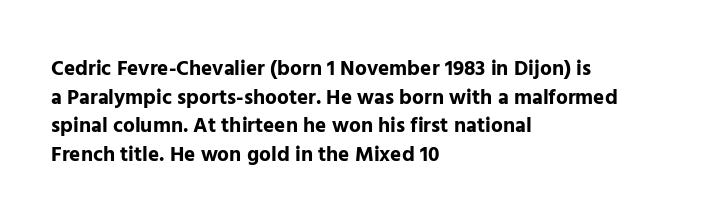
Q: Is the text bold? A: Yes.
Q: Is the text italic (slanted)? A: No, it is upright.
Q: Is the text underlined? A: No.
Q: How is the paragraph aligned? A: Left-aligned.
Q: Is the spacing between letters normal or unusually wide? A: Normal.
Q: Is the spacing between lines tight, normal or loose? A: Normal.
